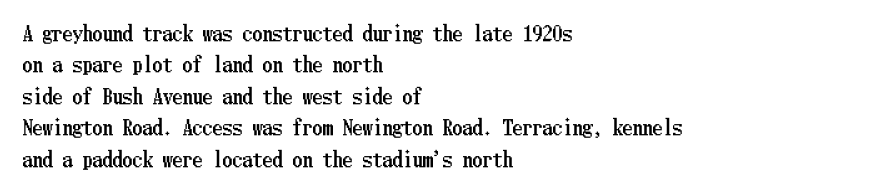
{"italic": "no", "underline": "no", "align": "left", "line_spacing": "normal", "line_spacing_ratio": 1.57, "letter_spacing": "normal", "letter_spacing_em": 0.0, "glyph_px": 20}
